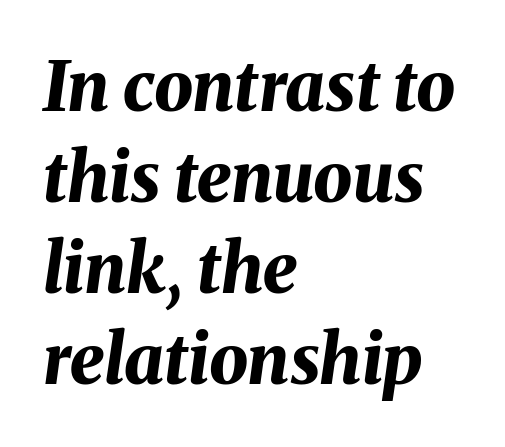
Q: Is the text bold? A: Yes.
Q: Is the text italic (slanted)? A: Yes, it leans right by about 8 degrees.
Q: Is the text underlined? A: No.
Q: How is the paragraph aligned? A: Left-aligned.
Q: Is the spacing between letters normal or unusually wide? A: Normal.
Q: Is the spacing between lines tight, normal or loose? A: Normal.
Q: Width (condensed, normal, or wide)? A: Normal.
Q: Stroke contrast? A: Medium.
Q: x-height? A: Medium.
Q: Monospaced? A: No.
